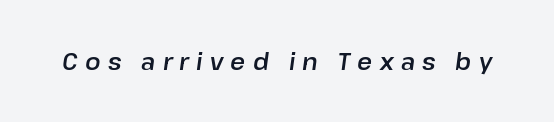
Beneath every word, the page is bare. Characters follow at a spacing far wider than the type designer built in. Does the lettering tilt? It does — this is italic.
